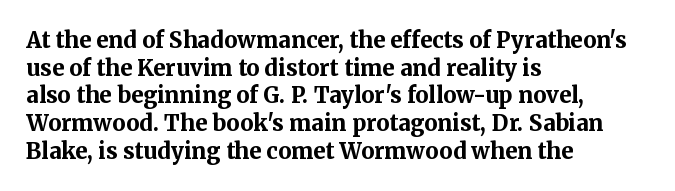
The image shows 22 px bold type, upright; set left-aligned, normal line spacing (1.26x), normal letter spacing, not underlined.
